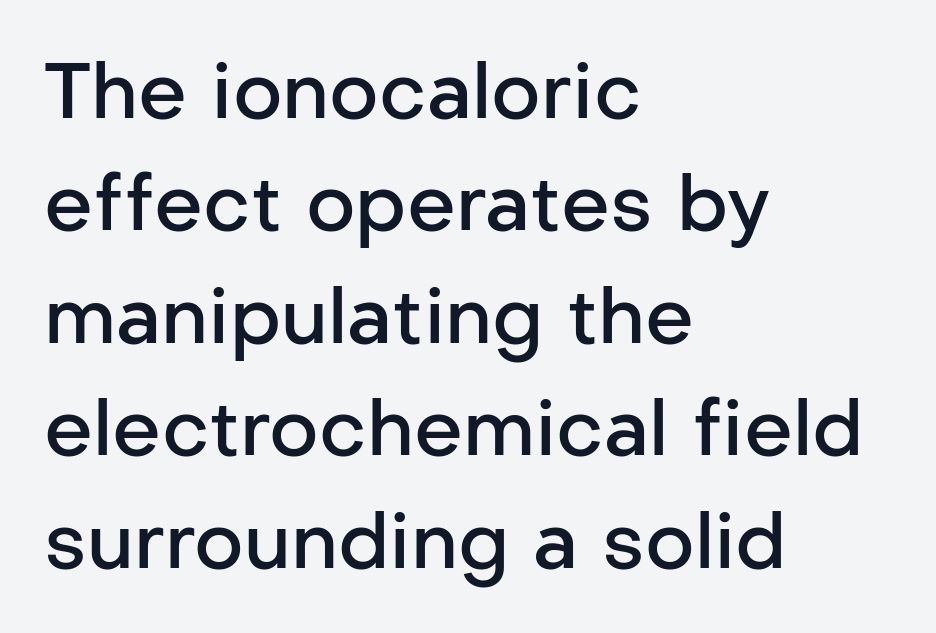
Q: Is the text bold? A: Semi-bold.
Q: Is the text italic (slanted)? A: No, it is upright.
Q: Is the typeface a serif or a sans-serif typeface? A: Sans-serif.
Q: Is the text underlined? A: No.
Q: How is the paragraph aligned? A: Left-aligned.
Q: Is the spacing between letters normal or unusually wide? A: Normal.
Q: Is the spacing between lines tight, normal or loose? A: Normal.
Q: Width (condensed, normal, or wide)? A: Normal.
Q: Stroke contrast? A: Low.
Q: x-height? A: Medium.
Q: Monospaced? A: No.
